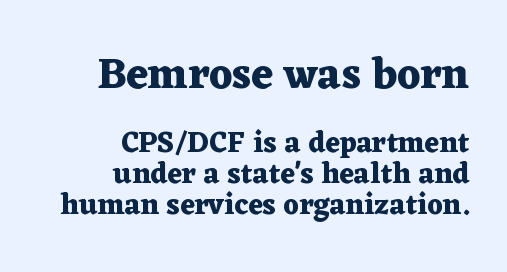
{"serif": "yes", "italic": "no", "bold": "yes", "weight": "heavy", "width": "wide", "stroke_contrast": "medium", "x_height": "medium", "monospaced": "no", "underline": "no", "align": "right", "line_spacing": "tight", "line_spacing_ratio": 1.07, "letter_spacing": "normal", "letter_spacing_em": 0.0, "larger_block": "first", "size_ratio": 1.48, "glyph_px": 43}
